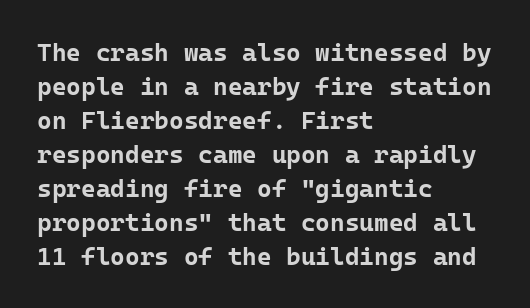
Just letters on the line, the space beneath them empty. No italicization has been applied; the sample stays upright. The rows are spaced the way most documents space them. The glyphs have the mass of a bold cut. Look at the tracking — it's just the regular setting, nothing added. Each line starts at the same left margin while the right side varies.
